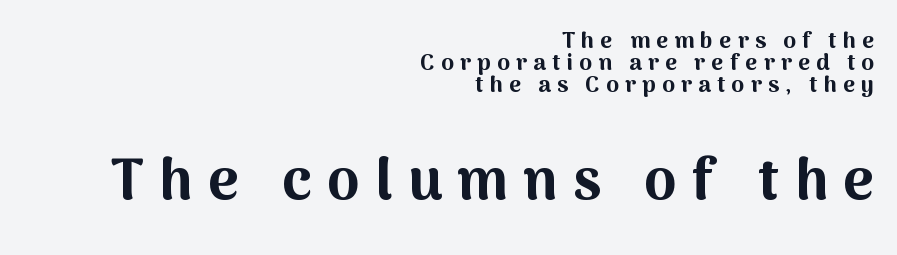
The image shows 58 px bold sans-serif type, upright; set right-aligned, tight line spacing (0.96x), unusually wide letter spacing (+0.27 em), not underlined; the second (bottom) block is 2.52x larger; medium stroke contrast and a medium x-height.
